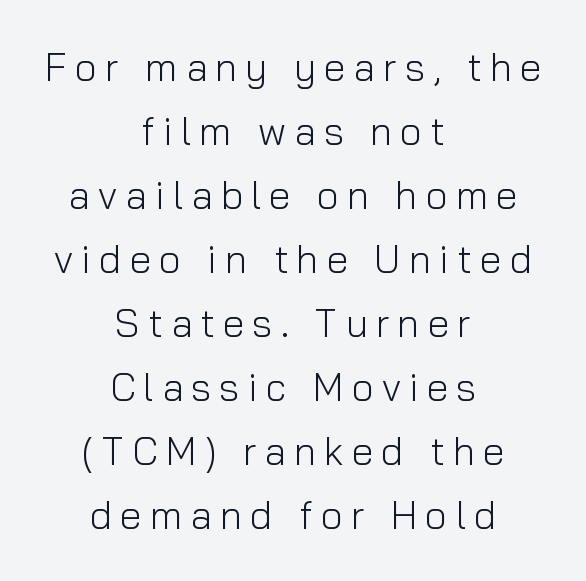
The image shows 39 px light sans-serif type, upright; set centered, normal line spacing (1.64x), unusually wide letter spacing (+0.21 em), not underlined; low stroke contrast and a medium x-height.
